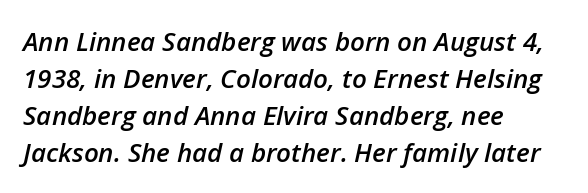
The image shows 26 px text type, italic (leaning right); set left-aligned, normal line spacing (1.42x), normal letter spacing, not underlined.
